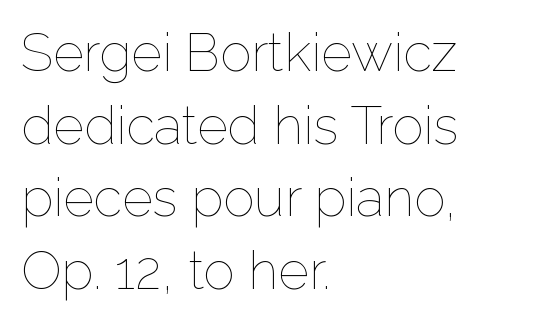
{"italic": "no", "bold": "no", "weight": "thin", "width": "normal", "stroke_contrast": "low", "x_height": "medium", "monospaced": "no", "underline": "no", "align": "left", "line_spacing": "normal", "line_spacing_ratio": 1.37, "letter_spacing": "normal", "letter_spacing_em": 0.0, "glyph_px": 53}
